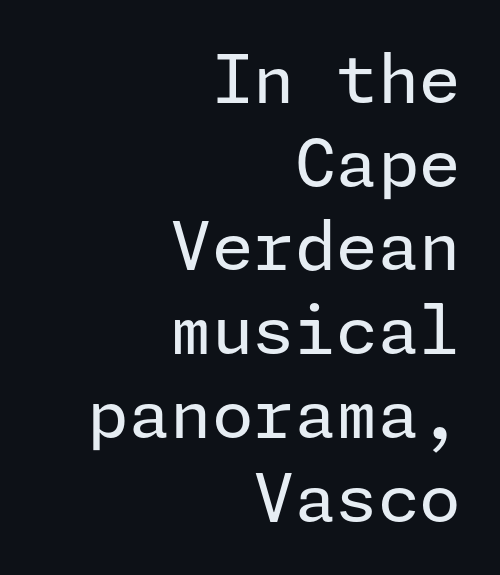
Reading down the column, the eye jumps a familiar distance to each next line. A flush-right, rag-left setting is used for this passage. The face used here is rendered with its standard letterfit. Clear beneath every line of the passage. These glyphs show unthickened strokes, regular width or finer.
